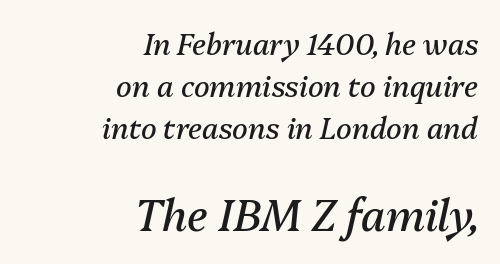
Q: Is the text bold? A: No.
Q: Is the text italic (slanted)? A: Yes, it leans right by about 13 degrees.
Q: Is the text underlined? A: No.
Q: How is the paragraph aligned? A: Right-aligned.
Q: Is the spacing between letters normal or unusually wide? A: Normal.
Q: Is the spacing between lines tight, normal or loose? A: Normal.
Q: Which block of text is set in a larger size, the first (top) or the second (bottom)? A: The second (bottom) one.
Q: Width (condensed, normal, or wide)? A: Normal.
Q: Stroke contrast? A: Medium.
Q: x-height? A: Medium.
Q: Monospaced? A: No.
